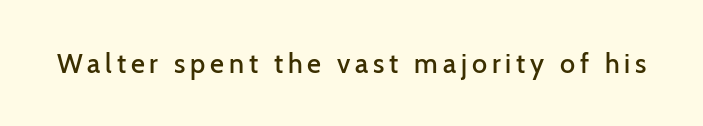
Notice how the stems are strictly vertical — no italics here. The strokes are fattened partway — semibold, not bold. Words float on clear page, feet unadorned.
